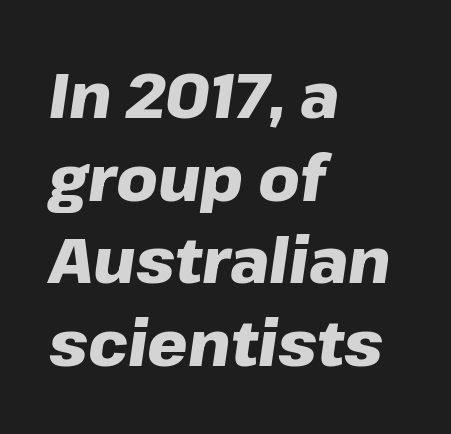
The image shows 64 px heavy type, italic (leaning right); set left-aligned, normal line spacing (1.29x), normal letter spacing, not underlined; low stroke contrast and a medium x-height.
